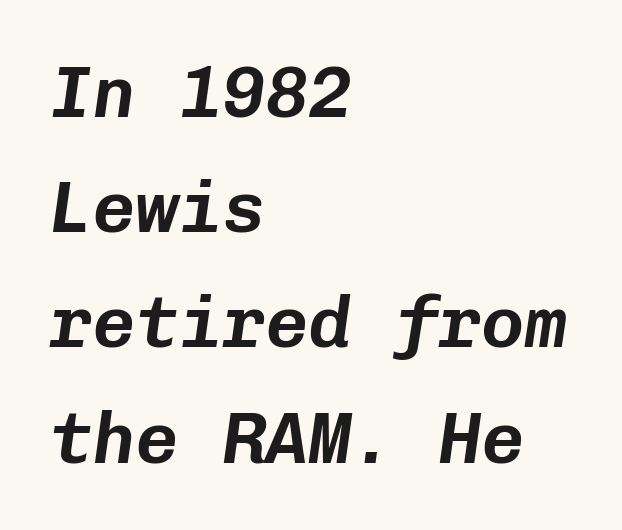
The image shows 72 px text type, italic (leaning right), monospaced; set left-aligned, normal line spacing (1.6x), normal letter spacing, not underlined; low stroke contrast and a medium x-height.
